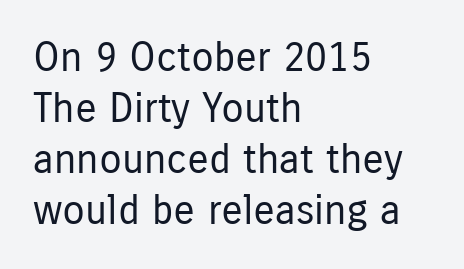
Q: Is the text bold? A: No.
Q: Is the text italic (slanted)? A: No, it is upright.
Q: Is the typeface a serif or a sans-serif typeface? A: Sans-serif.
Q: Is the text underlined? A: No.
Q: How is the paragraph aligned? A: Left-aligned.
Q: Is the spacing between letters normal or unusually wide? A: Normal.
Q: Width (condensed, normal, or wide)? A: Condensed.
Q: Stroke contrast? A: Low.
Q: x-height? A: Medium.
Q: Monospaced? A: No.
